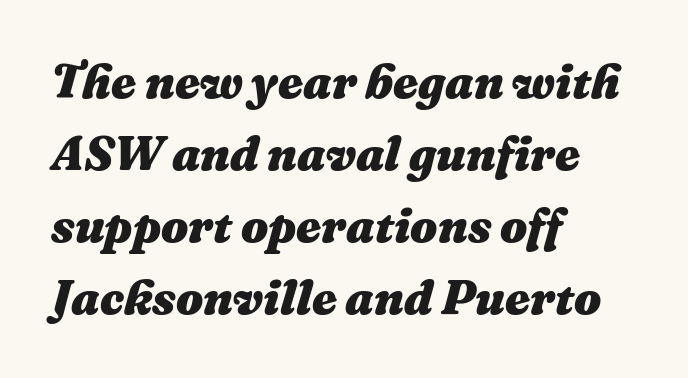
Q: Is the text bold? A: Yes.
Q: Is the text italic (slanted)? A: Yes, it leans right by about 16 degrees.
Q: Is the text underlined? A: No.
Q: How is the paragraph aligned? A: Left-aligned.
Q: Is the spacing between letters normal or unusually wide? A: Normal.
Q: Is the spacing between lines tight, normal or loose? A: Normal.
Q: Width (condensed, normal, or wide)? A: Normal.
Q: Stroke contrast? A: Medium.
Q: x-height? A: Medium.
Q: Monospaced? A: No.
